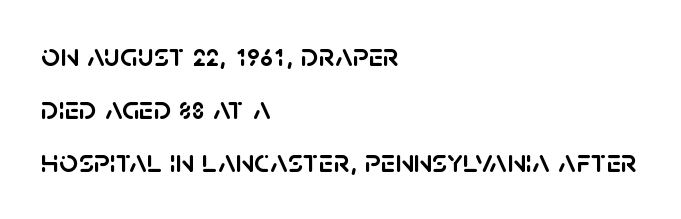
Do the characters align in a grid? No, the font is proportional. Successive baselines arrive at the customary interval. The setting favours the left margin, as ordinary paragraphs usually do. Look at the tracking — it's just the regular setting, nothing added. The glyphs in this specimen are sans serif.
